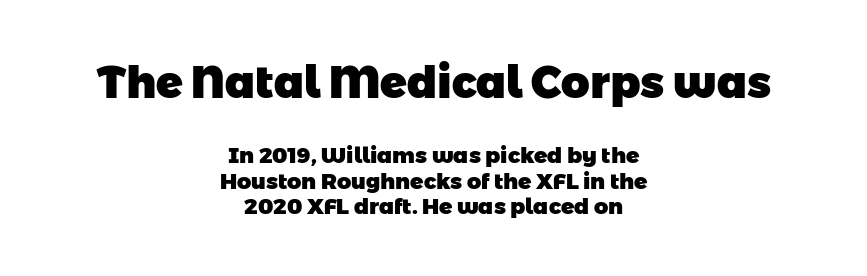
Q: Is the text bold? A: Yes.
Q: Is the typeface a serif or a sans-serif typeface? A: Sans-serif.
Q: Is the text underlined? A: No.
Q: How is the paragraph aligned? A: Centered.
Q: Is the spacing between letters normal or unusually wide? A: Normal.
Q: Which block of text is set in a larger size, the first (top) or the second (bottom)? A: The first (top) one.
Q: Width (condensed, normal, or wide)? A: Normal.
Q: Stroke contrast? A: Low.
Q: x-height? A: Medium.
Q: Monospaced? A: No.
